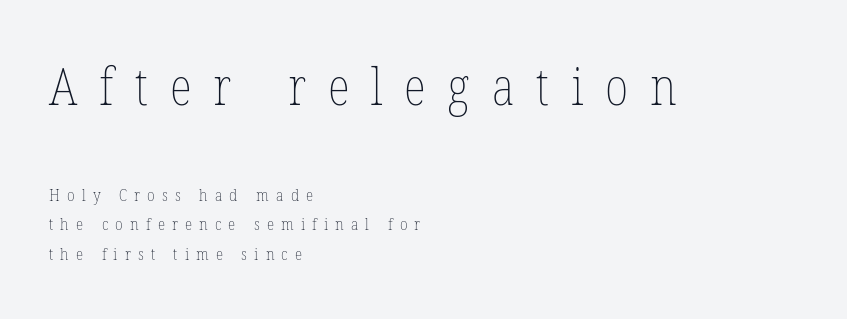
Q: Is the text bold? A: No.
Q: Is the text italic (slanted)? A: No, it is upright.
Q: Is the text underlined? A: No.
Q: How is the paragraph aligned? A: Left-aligned.
Q: Is the spacing between letters normal or unusually wide? A: Unusually wide.
Q: Which block of text is set in a larger size, the first (top) or the second (bottom)? A: The first (top) one.
Q: Width (condensed, normal, or wide)? A: Condensed.
Q: Stroke contrast? A: Low.
Q: x-height? A: Medium.
Q: Monospaced? A: No.
